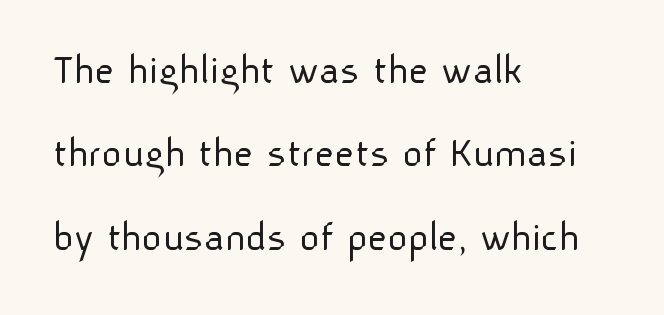
{"serif": "no", "italic": "no", "bold": "no", "weight": "light", "width": "normal", "stroke_contrast": "low", "x_height": "medium", "monospaced": "no", "underline": "no", "align": "left", "line_spacing": "loose", "line_spacing_ratio": 1.94, "letter_spacing": "normal", "letter_spacing_em": 0.0, "glyph_px": 43}
